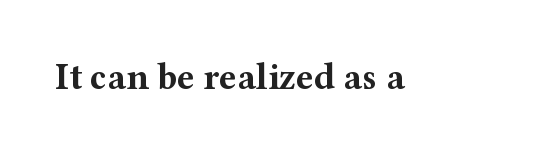
The image shows 37 px bold, wide serif type, upright; set normal letter spacing, not underlined; medium stroke contrast and a medium x-height.
